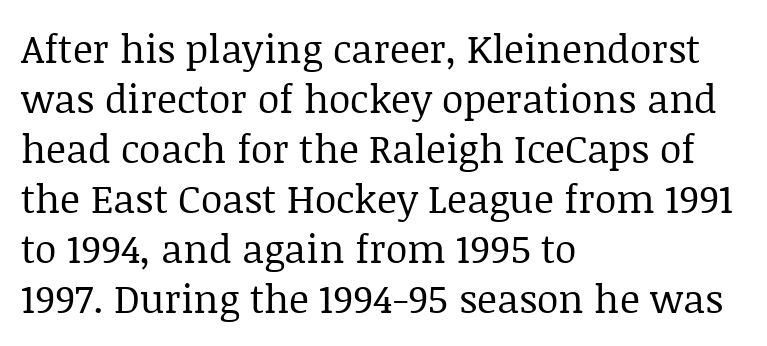
Heft: none added — not bold. The rendering shows small feet on the letterforms — a serif design. How are the letters spaced? Ordinarily, with no added tracking. If you drew a ruler down the left edge, every line would touch it. The letters stand upright; this is a roman face.
